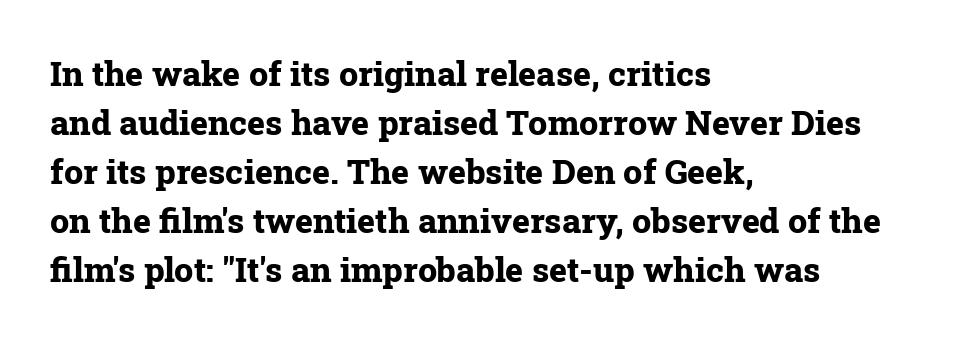
Tall strokes in this sample are plumb rather than angled. Regular leading. What kind of face is this? One with serifs. In terms of letterspacing, this is plain default setting. Do the characters align in a grid? No, the font is proportional. Horizontally, the lines are justified to the leading edge only.
